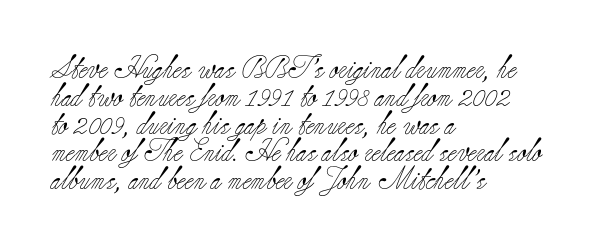
Typeset ragged right — the left edge is the straight one. The gaps between neighbouring characters are ordinary and unremarkable. No letter is thick-stroked: the sample isn't bold. Lines of text with bare space underneath.
